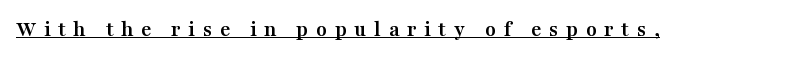
The image shows 22 px bold type, upright; set unusually wide letter spacing (+0.35 em), underlined.
